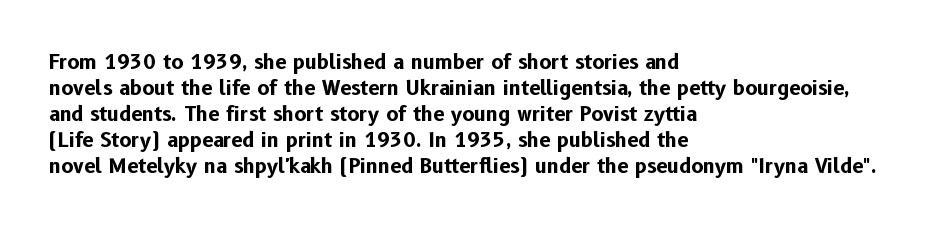
Q: Is the text bold? A: Yes.
Q: Is the text italic (slanted)? A: No, it is upright.
Q: Is the text underlined? A: No.
Q: How is the paragraph aligned? A: Left-aligned.
Q: Is the spacing between letters normal or unusually wide? A: Normal.
Q: Is the spacing between lines tight, normal or loose? A: Normal.
